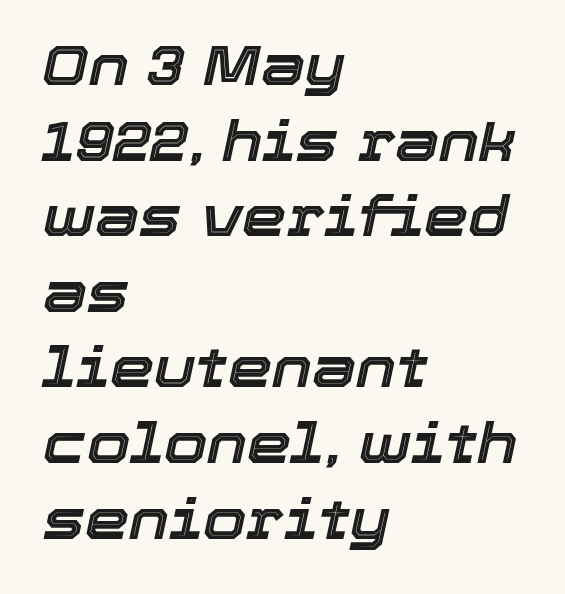
{"italic": "yes", "lean": "right", "slant_degrees": 12, "width": "normal", "x_height": "medium", "monospaced": "no", "underline": "no", "align": "left", "line_spacing": "normal", "line_spacing_ratio": 1.35, "letter_spacing": "normal", "letter_spacing_em": 0.0, "glyph_px": 56}
